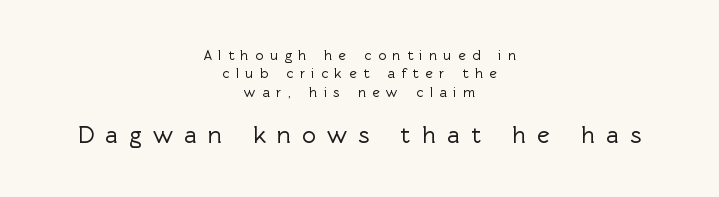
The image shows 24 px text type, upright; set centered, normal line spacing (1.31x), unusually wide letter spacing (+0.47 em), not underlined; the second (bottom) block is 1.71x larger.
